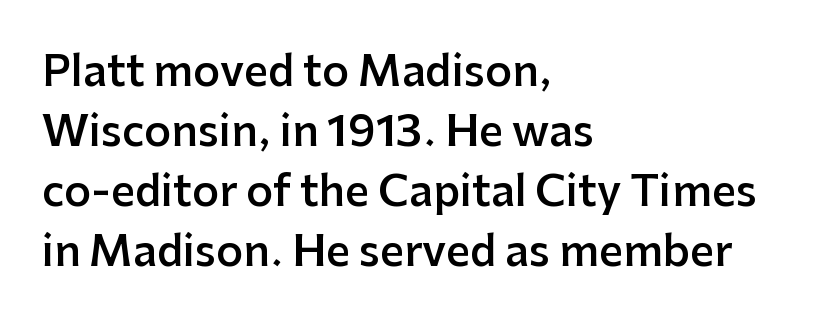
The image shows 42 px semibold sans-serif type, upright; set left-aligned, normal line spacing (1.43x), normal letter spacing, not underlined; low stroke contrast and a medium x-height.
